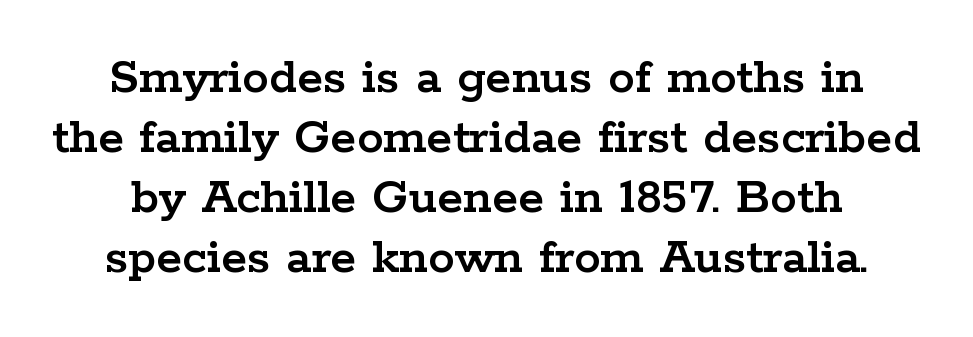
The image shows 53 px wide serif type, upright; set tight line spacing (1.13x), normal letter spacing, not underlined; low stroke contrast and a medium x-height.
